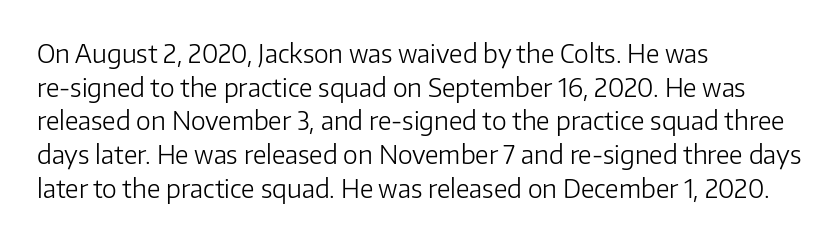
Q: Is the text bold? A: No.
Q: Is the text italic (slanted)? A: No, it is upright.
Q: Is the text underlined? A: No.
Q: How is the paragraph aligned? A: Left-aligned.
Q: Is the spacing between letters normal or unusually wide? A: Normal.
Q: Is the spacing between lines tight, normal or loose? A: Normal.
